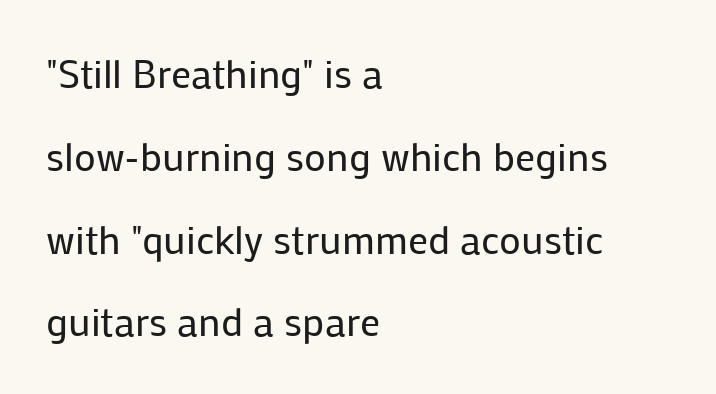
Q: Is the text bold? A: No.
Q: Is the text italic (slanted)? A: No, it is upright.
Q: Is the typeface a serif or a sans-serif typeface? A: Sans-serif.
Q: Is the text underlined? A: No.
Q: How is the paragraph aligned? A: Left-aligned.
Q: Is the spacing between letters normal or unusually wide? A: Normal.
Q: Is the spacing between lines tight, normal or loose? A: Loose.
Q: Width (condensed, normal, or wide)? A: Normal.
Q: Stroke contrast? A: Low.
Q: x-height? A: Medium.
Q: Monospaced? A: No.
